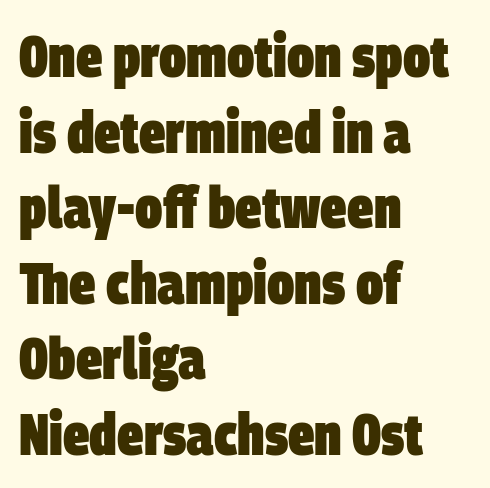
The text was rendered using a sans face with plain stroke endings. Varying glyph widths throughout — classic text-font behaviour. The space beneath each line is pristine and unruled. The horizontal fit of the characters is conventional and even.
